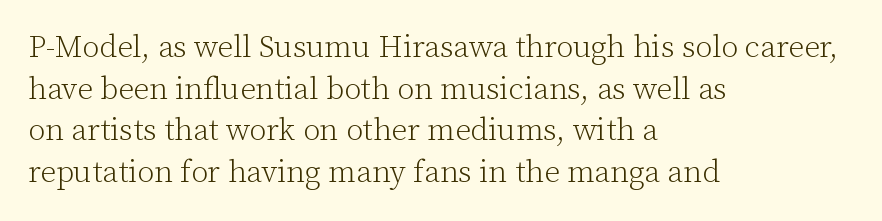
Q: Is the text bold? A: No.
Q: Is the text italic (slanted)? A: No, it is upright.
Q: Is the typeface a serif or a sans-serif typeface? A: Serif.
Q: Is the text underlined? A: No.
Q: How is the paragraph aligned? A: Left-aligned.
Q: Is the spacing between letters normal or unusually wide? A: Normal.
Q: Is the spacing between lines tight, normal or loose? A: Normal.
Q: Width (condensed, normal, or wide)? A: Normal.
Q: Stroke contrast? A: Low.
Q: x-height? A: Medium.
Q: Monospaced? A: No.
